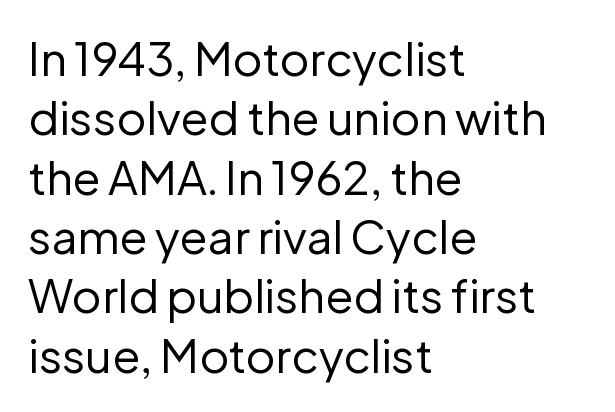
Observe the ordinary spacing: letters are neighbours, not strangers. What kind of face is this? One without serifs — a sans. This rendering features lettering with no underline. Posture: upright roman.
